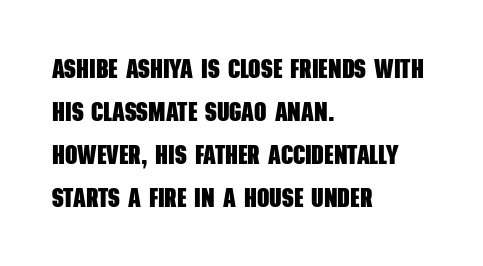
The image shows 27 px bold type; set left-aligned, normal line spacing (1.59x), normal letter spacing, not underlined.
